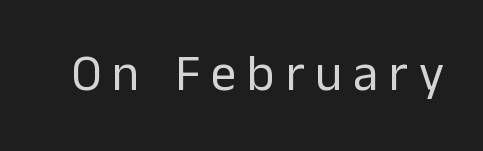
{"serif": "no", "italic": "no", "bold": "no", "weight": "regular", "width": "normal", "stroke_contrast": "low", "x_height": "medium", "monospaced": "no", "underline": "no", "letter_spacing": "wide", "letter_spacing_em": 0.21, "glyph_px": 51}
